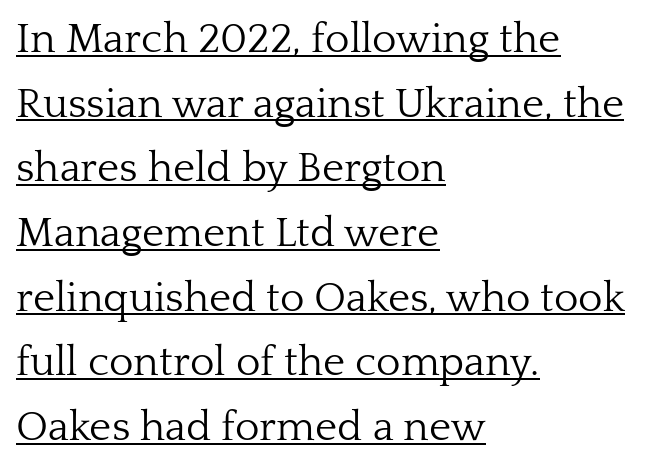
Q: Is the text bold? A: No.
Q: Is the text italic (slanted)? A: No, it is upright.
Q: Is the typeface a serif or a sans-serif typeface? A: Serif.
Q: Is the text underlined? A: Yes.
Q: How is the paragraph aligned? A: Left-aligned.
Q: Is the spacing between letters normal or unusually wide? A: Normal.
Q: Is the spacing between lines tight, normal or loose? A: Normal.
Q: Width (condensed, normal, or wide)? A: Normal.
Q: Stroke contrast? A: Low.
Q: x-height? A: Medium.
Q: Monospaced? A: No.
